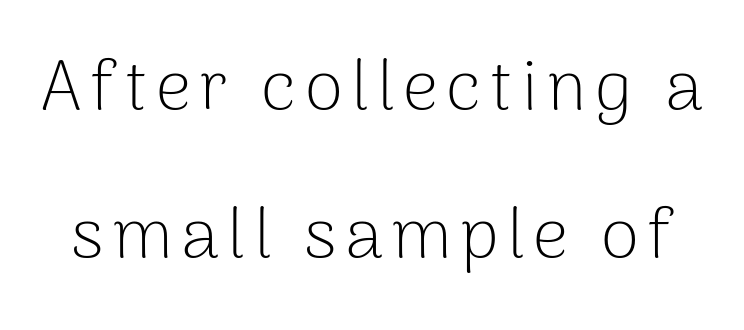
The image shows 70 px light sans-serif type, upright; set loose line spacing (2.11x), not underlined; low stroke contrast and a medium x-height.
